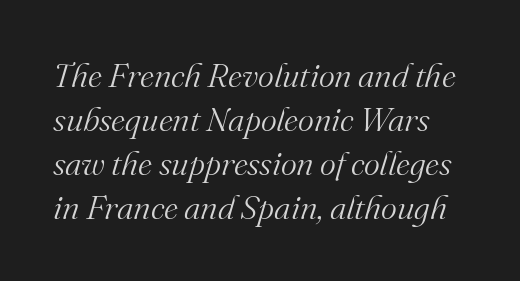
The image shows 34 px light serif type, italic (leaning right); set normal line spacing (1.29x), normal letter spacing, not underlined; medium stroke contrast and a small x-height.
